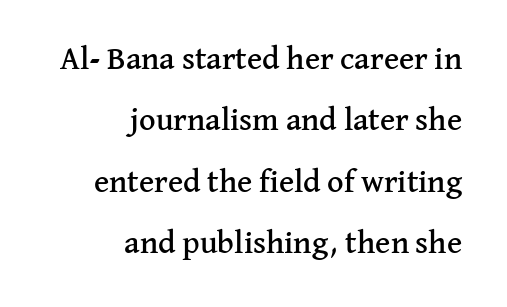
These lines are rendered in a variable-pitch font. The paragraph has a hard right edge and a soft left edge. A serif font was chosen for this passage. The type sits square on the baseline with zero lean. Quick note: interline space is abundant.
